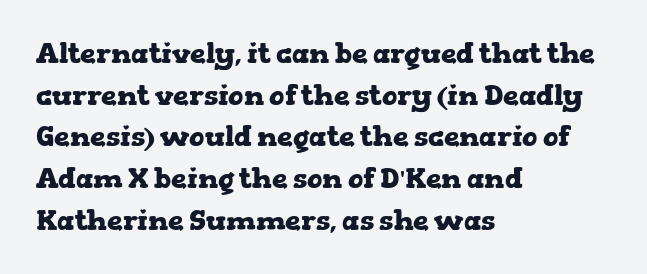
Q: Is the text bold? A: Yes.
Q: Is the text italic (slanted)? A: No, it is upright.
Q: Is the typeface a serif or a sans-serif typeface? A: Serif.
Q: Is the text underlined? A: No.
Q: How is the paragraph aligned? A: Left-aligned.
Q: Is the spacing between letters normal or unusually wide? A: Normal.
Q: Is the spacing between lines tight, normal or loose? A: Normal.
Q: Width (condensed, normal, or wide)? A: Wide.
Q: Stroke contrast? A: Low.
Q: x-height? A: Medium.
Q: Monospaced? A: No.
